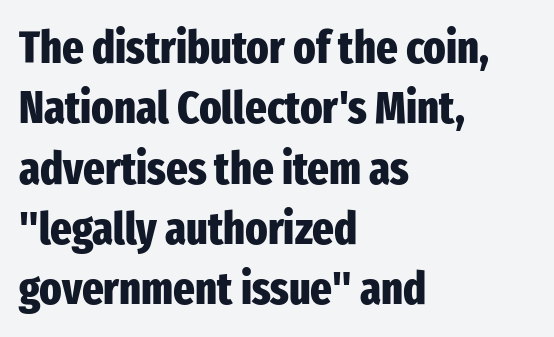
{"serif": "no", "italic": "no", "bold": "yes", "weight": "heavy", "width": "condensed", "stroke_contrast": "low", "x_height": "medium", "monospaced": "no", "underline": "no", "align": "left", "line_spacing": "normal", "line_spacing_ratio": 1.31, "letter_spacing": "normal", "letter_spacing_em": 0.0, "glyph_px": 46}
